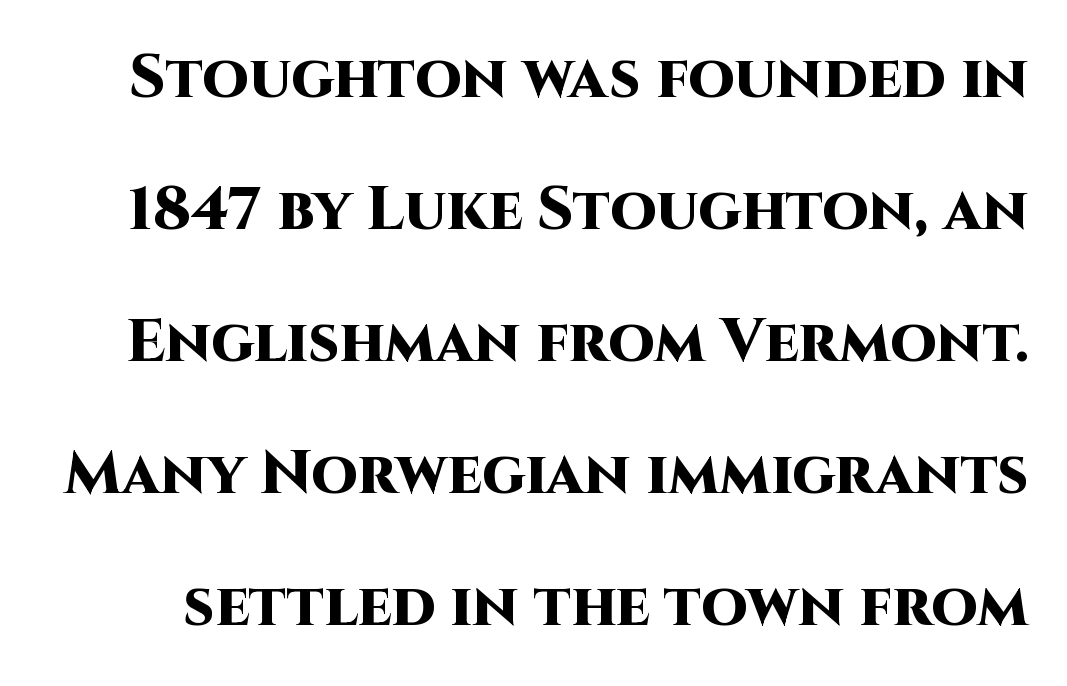
{"serif": "no", "italic": "no", "bold": "yes", "weight": "heavy", "width": "normal", "stroke_contrast": "high", "x_height": "large", "monospaced": "no", "underline": "no", "line_spacing": "loose", "line_spacing_ratio": 2.2, "letter_spacing": "normal", "letter_spacing_em": 0.0, "glyph_px": 60}
